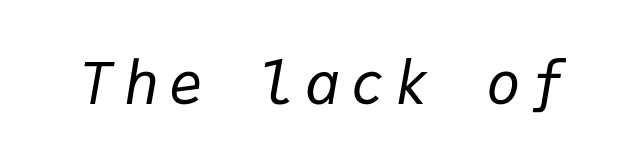
Fixed-width glyphs throughout — classic coding-font behaviour. The weight would be labelled regular, book, light, or lighter still. These lines were composed using italics. Each row of text sits above clean, open space.
